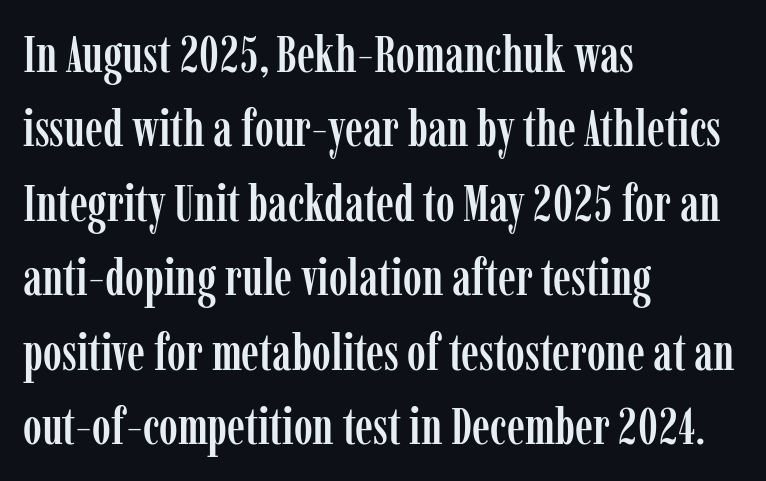
Q: Is the text italic (slanted)? A: No, it is upright.
Q: Is the typeface a serif or a sans-serif typeface? A: Serif.
Q: Is the text underlined? A: No.
Q: How is the paragraph aligned? A: Left-aligned.
Q: Is the spacing between letters normal or unusually wide? A: Normal.
Q: Is the spacing between lines tight, normal or loose? A: Normal.
Q: Width (condensed, normal, or wide)? A: Condensed.
Q: Stroke contrast? A: Low.
Q: x-height? A: Medium.
Q: Monospaced? A: No.
